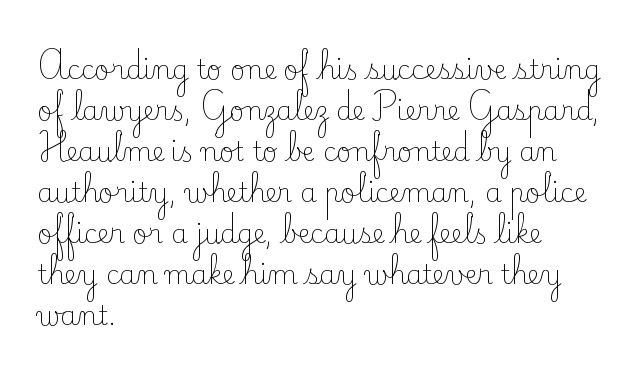
{"italic": "no", "bold": "no", "underline": "no", "align": "left", "line_spacing": "normal", "line_spacing_ratio": 1.58, "letter_spacing": "normal", "letter_spacing_em": 0.0, "glyph_px": 26}
